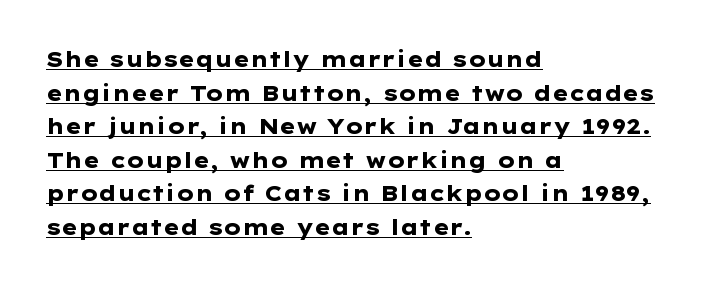
The image shows 21 px bold type, upright; set left-aligned, normal line spacing (1.6x), normal letter spacing, underlined.
